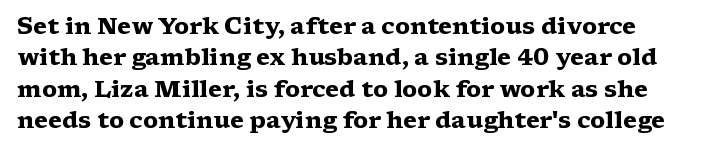
Q: Is the text bold? A: Yes.
Q: Is the text italic (slanted)? A: No, it is upright.
Q: Is the text underlined? A: No.
Q: Is the spacing between letters normal or unusually wide? A: Normal.
Q: Is the spacing between lines tight, normal or loose? A: Normal.
